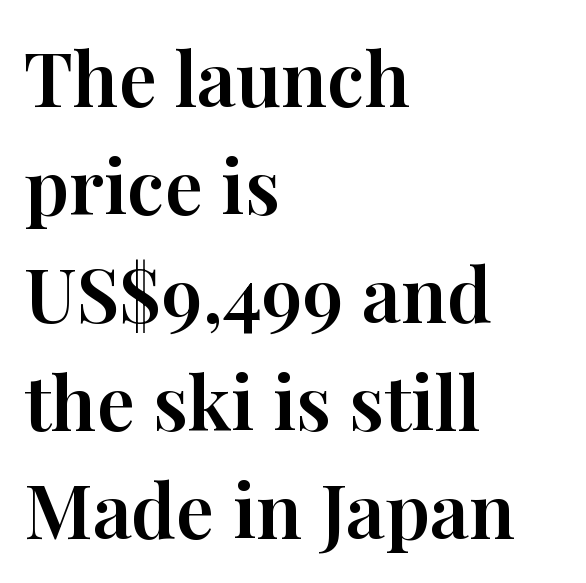
A clean baseline with only descenders dipping below it. This sample has the flowing, uneven cadence of proportional lettering. Typeset ragged right — the left edge is the straight one. When letters stand straight like this, we call the style roman or upright. A typesetter would label this face a serif. Is there much room between lines? A standard amount, neither cramped nor airy.
